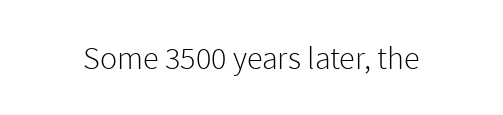
The image shows 32 px light sans-serif type, upright; set normal letter spacing, not underlined; low stroke contrast and a medium x-height.
